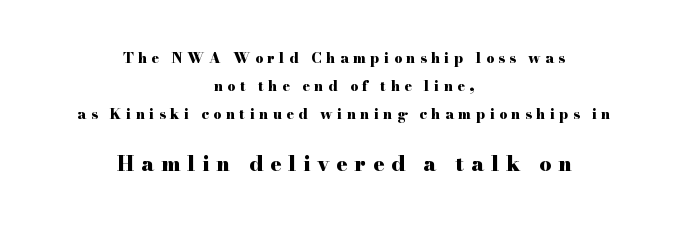
The image shows 21 px bold type, upright; set centered, loose line spacing (1.99x), unusually wide letter spacing (+0.32 em), not underlined; the second (bottom) block is 1.5x larger.
